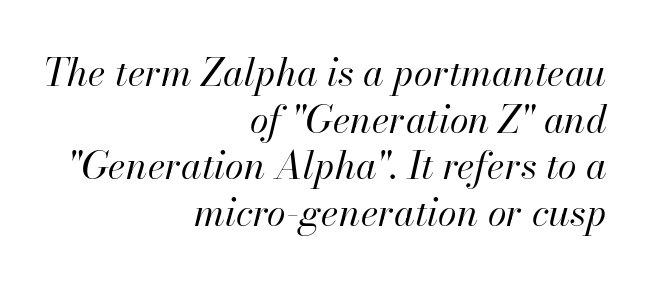
Q: Is the text bold? A: No.
Q: Is the text italic (slanted)? A: Yes, it leans right by about 13 degrees.
Q: Is the text underlined? A: No.
Q: How is the paragraph aligned? A: Right-aligned.
Q: Is the spacing between letters normal or unusually wide? A: Normal.
Q: Width (condensed, normal, or wide)? A: Normal.
Q: Stroke contrast? A: High.
Q: x-height? A: Small.
Q: Monospaced? A: No.
